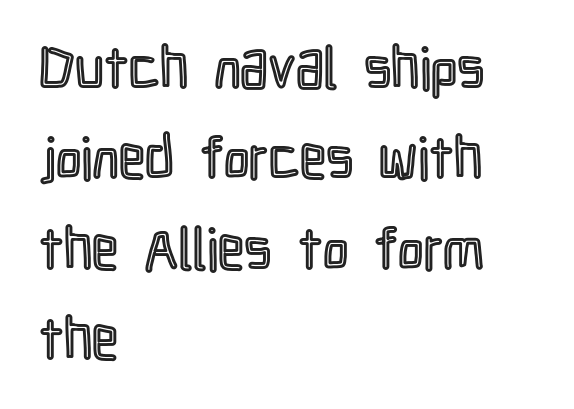
Q: Is the text italic (slanted)? A: No, it is upright.
Q: Is the text underlined? A: No.
Q: How is the paragraph aligned? A: Left-aligned.
Q: Is the spacing between letters normal or unusually wide? A: Normal.
Q: Is the spacing between lines tight, normal or loose? A: Normal.
Q: Width (condensed, normal, or wide)? A: Condensed.
Q: x-height? A: Medium.
Q: Monospaced? A: No.
